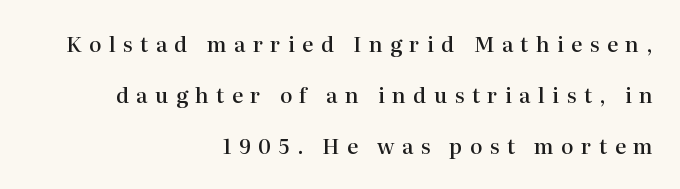
{"italic": "no", "bold": "semi", "underline": "no", "align": "right", "line_spacing": "loose", "line_spacing_ratio": 2.44, "letter_spacing": "wide", "letter_spacing_em": 0.35, "glyph_px": 21}
